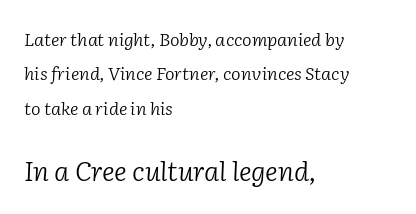
Q: Is the text bold? A: No.
Q: Is the text italic (slanted)? A: Yes, it leans right by about 2 degrees.
Q: Is the text underlined? A: No.
Q: How is the paragraph aligned? A: Left-aligned.
Q: Is the spacing between letters normal or unusually wide? A: Normal.
Q: Is the spacing between lines tight, normal or loose? A: Loose.
Q: Which block of text is set in a larger size, the first (top) or the second (bottom)? A: The second (bottom) one.
